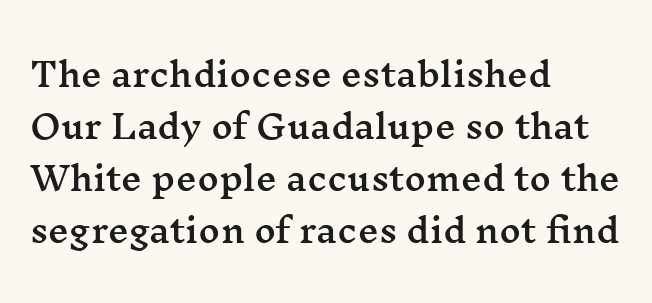
The image shows 33 px wide serif type, upright; set left-aligned, normal line spacing (1.58x), normal letter spacing, not underlined; medium stroke contrast and a medium x-height.
